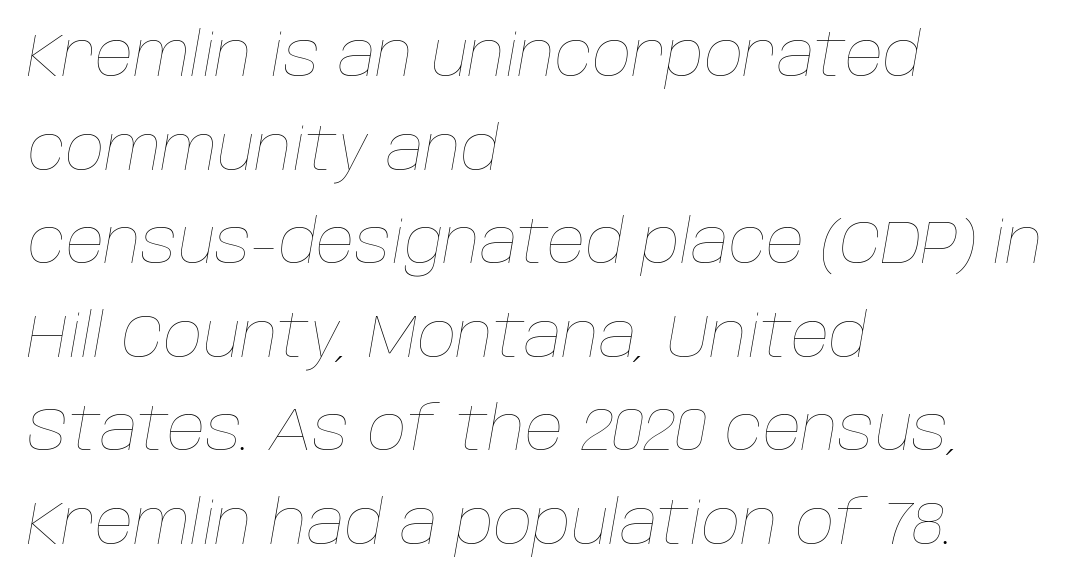
Q: Is the text bold? A: No.
Q: Is the text italic (slanted)? A: Yes, it leans right by about 10 degrees.
Q: Is the text underlined? A: No.
Q: How is the paragraph aligned? A: Left-aligned.
Q: Is the spacing between letters normal or unusually wide? A: Normal.
Q: Is the spacing between lines tight, normal or loose? A: Normal.
Q: Width (condensed, normal, or wide)? A: Normal.
Q: Stroke contrast? A: Low.
Q: x-height? A: Large.
Q: Monospaced? A: No.
